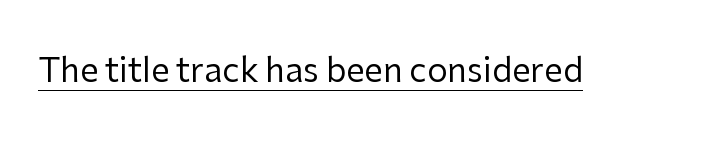
The image shows 33 px regular-weight sans-serif type, upright; set normal letter spacing, underlined; low stroke contrast and a medium x-height.
